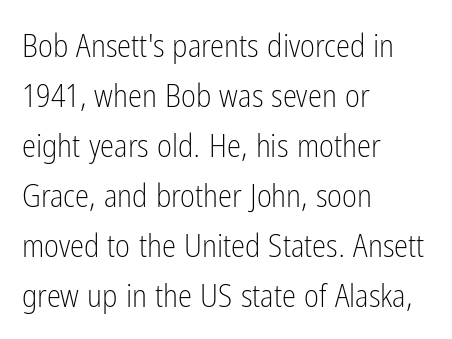
{"serif": "no", "italic": "no", "bold": "no", "weight": "light", "width": "condensed", "stroke_contrast": "low", "x_height": "medium", "monospaced": "no", "underline": "no", "align": "left", "line_spacing": "normal", "line_spacing_ratio": 1.56, "letter_spacing": "normal", "letter_spacing_em": 0.0, "glyph_px": 32}
